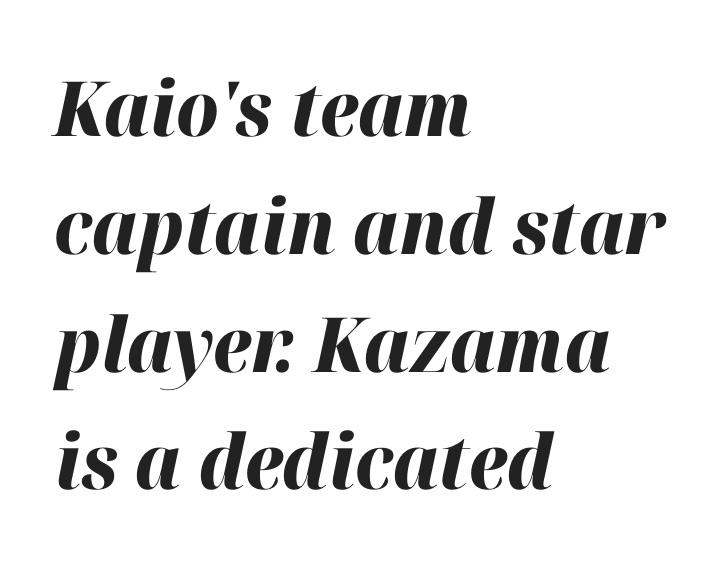
{"italic": "yes", "lean": "right", "slant_degrees": 12, "bold": "yes", "weight": "heavy", "width": "normal", "stroke_contrast": "high", "x_height": "medium", "monospaced": "no", "underline": "no", "align": "left", "line_spacing": "normal", "line_spacing_ratio": 1.55, "letter_spacing": "normal", "letter_spacing_em": 0.0, "glyph_px": 76}
